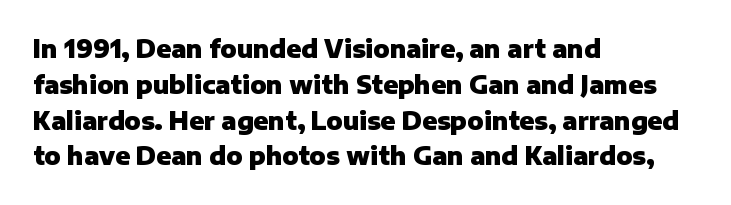
Q: Is the text bold? A: Yes.
Q: Is the text italic (slanted)? A: No, it is upright.
Q: Is the text underlined? A: No.
Q: How is the paragraph aligned? A: Left-aligned.
Q: Is the spacing between letters normal or unusually wide? A: Normal.
Q: Is the spacing between lines tight, normal or loose? A: Normal.
